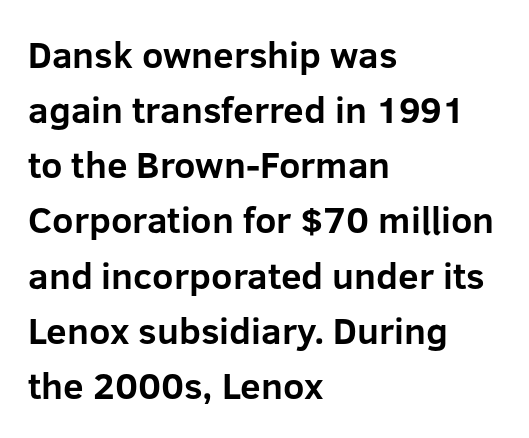
Is this a fixed-width face? No — the glyphs have proportional, varying widths. Plenty of ink on the page — the face is bold. The rendering keeps characters at their native spacing. The passage is arranged the way most books set body copy — flush left. The specimen omits any rule beneath the text block's lines. Notice how the stems are strictly vertical — no italics here.
